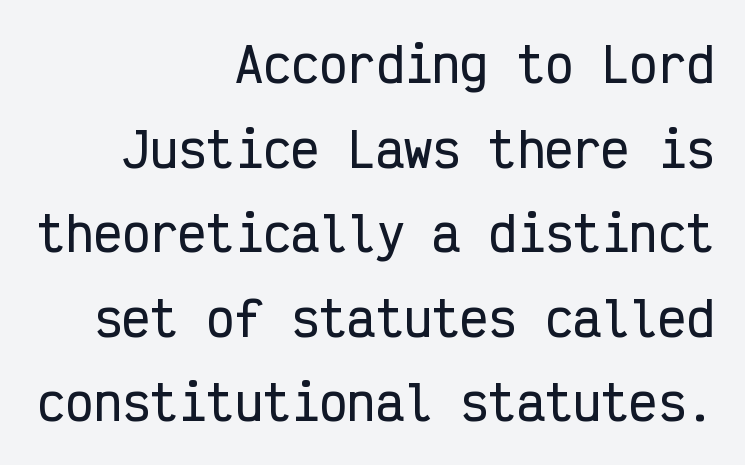
Look at the bottom of the vertical strokes: they stop flat, with no serifs. The compositor pushed each line to the right boundary. The rendering uses typewriter-style spacing with identical character cells. No word sits above an underline. The gaps between neighbouring characters are ordinary and unremarkable. This is roman type, the default non-slanted kind.
